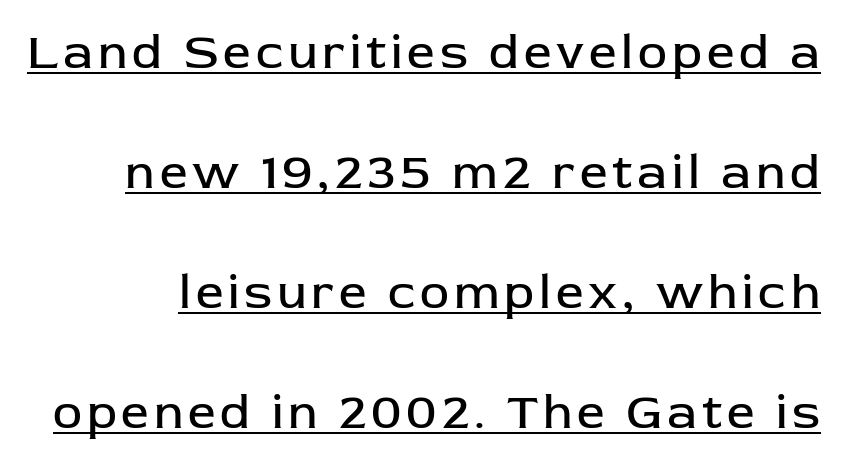
Q: Is the text bold? A: No.
Q: Is the text italic (slanted)? A: No, it is upright.
Q: Is the typeface a serif or a sans-serif typeface? A: Sans-serif.
Q: Is the text underlined? A: Yes.
Q: Is the spacing between lines tight, normal or loose? A: Loose.
Q: Width (condensed, normal, or wide)? A: Normal.
Q: Stroke contrast? A: Low.
Q: x-height? A: Medium.
Q: Monospaced? A: No.
